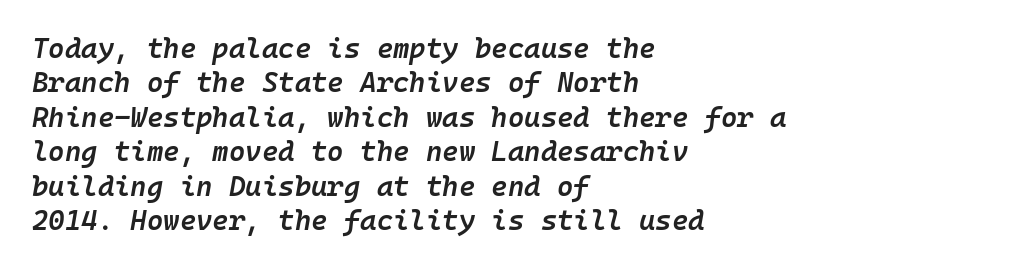
{"italic": "yes", "lean": "right", "slant_degrees": 10, "bold": "semi", "weight": "semibold", "width": "normal", "stroke_contrast": "low", "x_height": "medium", "monospaced": "yes", "underline": "no", "align": "left", "line_spacing_ratio": 1.23, "letter_spacing": "normal", "letter_spacing_em": 0.0, "glyph_px": 28}
